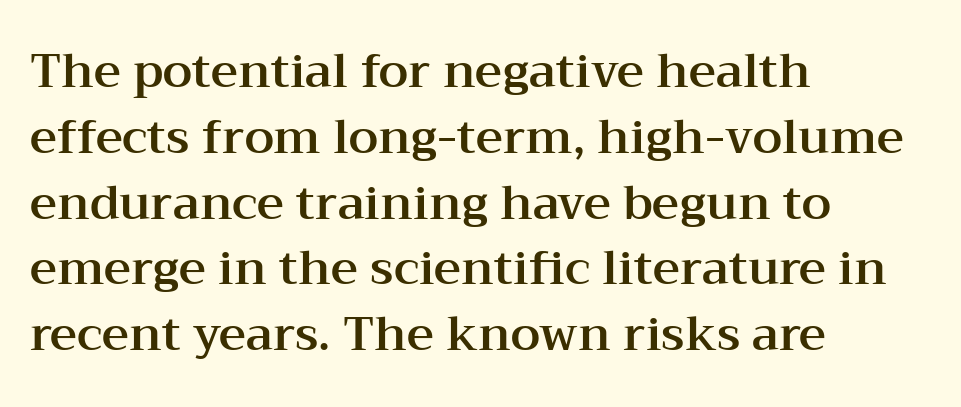
{"serif": "yes", "italic": "no", "width": "wide", "stroke_contrast": "medium", "x_height": "medium", "monospaced": "no", "underline": "no", "align": "left", "line_spacing": "normal", "line_spacing_ratio": 1.4, "letter_spacing": "normal", "letter_spacing_em": 0.0, "glyph_px": 47}
